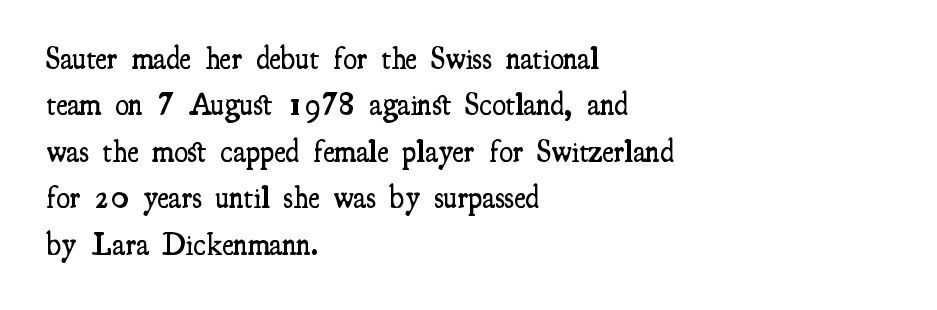
{"serif": "yes", "italic": "no", "bold": "semi", "weight": "semibold", "width": "condensed", "stroke_contrast": "medium", "x_height": "small", "monospaced": "no", "underline": "no", "align": "left", "line_spacing": "normal", "line_spacing_ratio": 1.5, "letter_spacing": "normal", "letter_spacing_em": 0.0, "glyph_px": 31}
